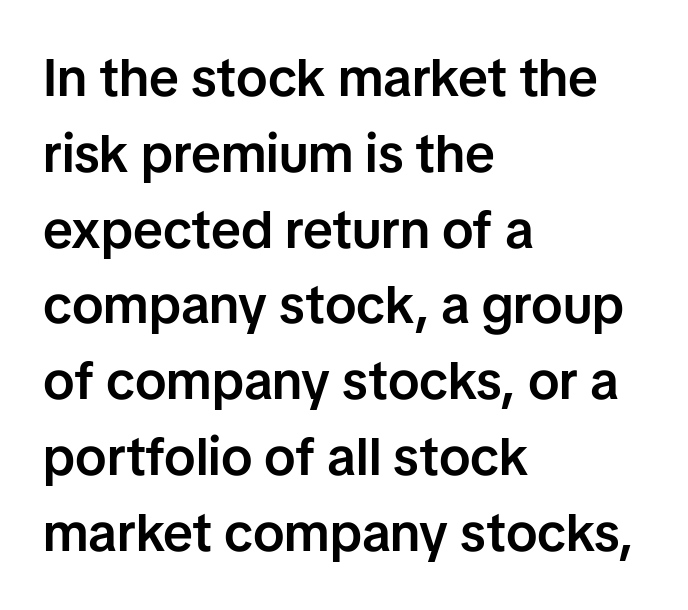
{"serif": "no", "italic": "no", "bold": "semi", "weight": "semibold", "width": "normal", "stroke_contrast": "low", "x_height": "medium", "monospaced": "no", "underline": "no", "align": "left", "line_spacing": "normal", "line_spacing_ratio": 1.43, "letter_spacing": "normal", "letter_spacing_em": 0.0, "glyph_px": 53}
